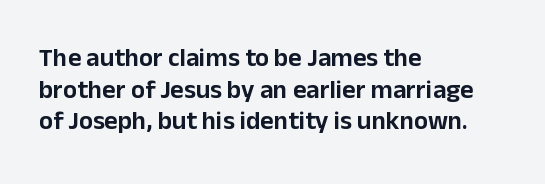
The image shows 26 px text type, upright; set left-aligned, line spacing 1.22x, normal letter spacing, not underlined.
